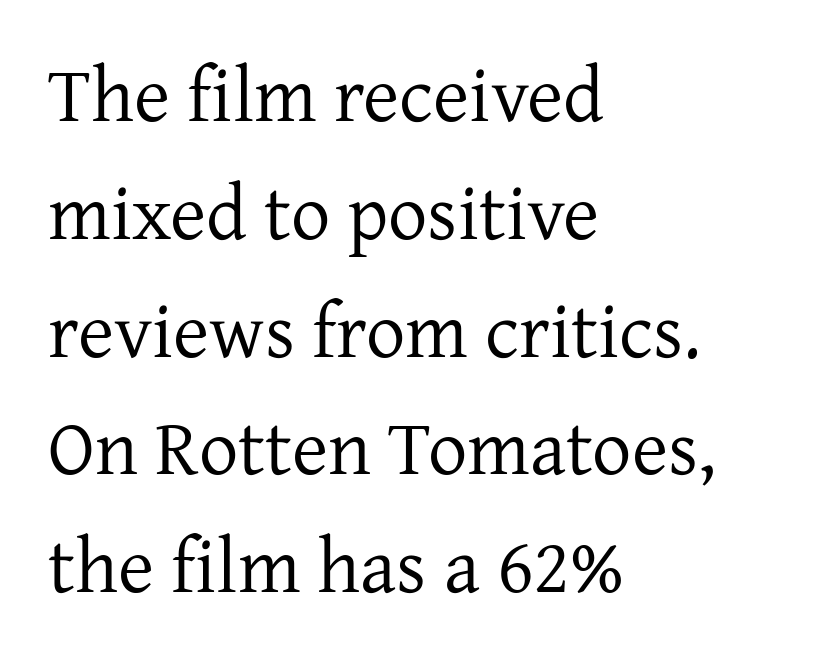
The glyphs in this specimen are seriffed. The space directly below the letters is spotless. Posture: upright roman. Think standard paragraph weight, or any step lighter than that. A classic flush-left, rag-right setting is used for this passage.
